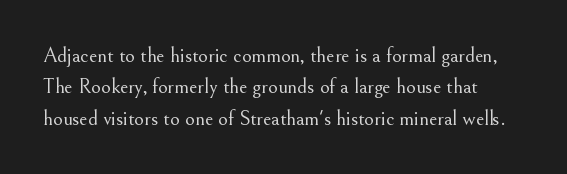
You could call the tracking neutral — neither tight nor loose. Regarding leading, the lines here are spaced in the standard way. Decoration check: the copy has no underline. Quick note: not italic, upright. Letters have the restrained weight of plain body copy at most.
